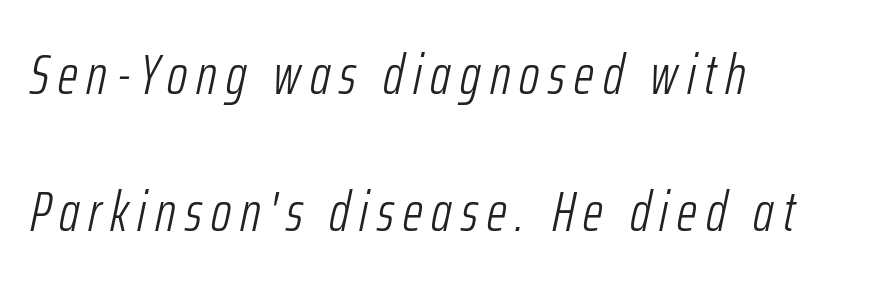
No word sits above an underline. One-word summary of the alignment: left. Each new line begins a long way beneath the previous one. You can tell it's italic because the verticals aren't actually vertical. Spacing verdict: proportional, widths tailored to each character. The strokes are not fattened; the text isn't bold.
